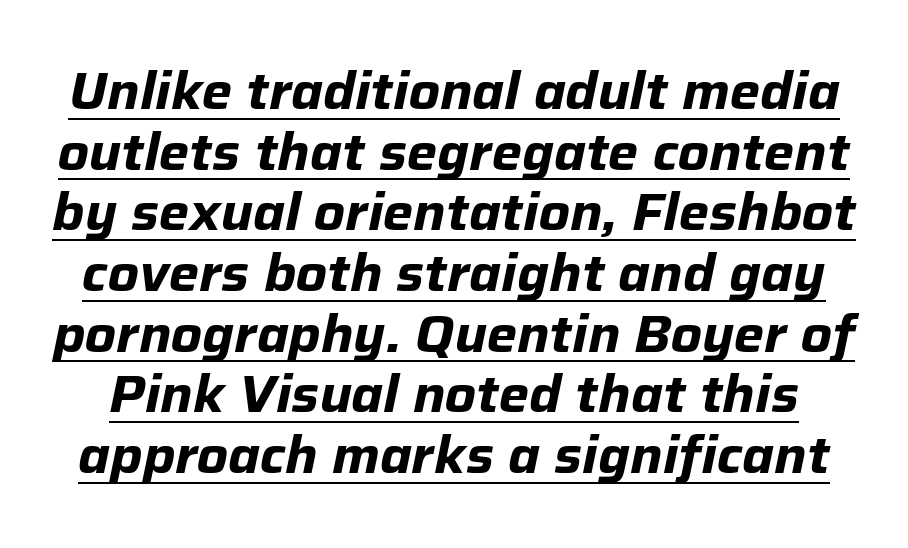
Does the weight exceed regular? Yes, all the way to bold. The letters are slanted; this is an italic face. A continuous stroke trails under the words, as in a hyperlink. These lines are rendered in a variable-pitch font. Nothing unusual about the tracking: characters are spaced as the font intends.
